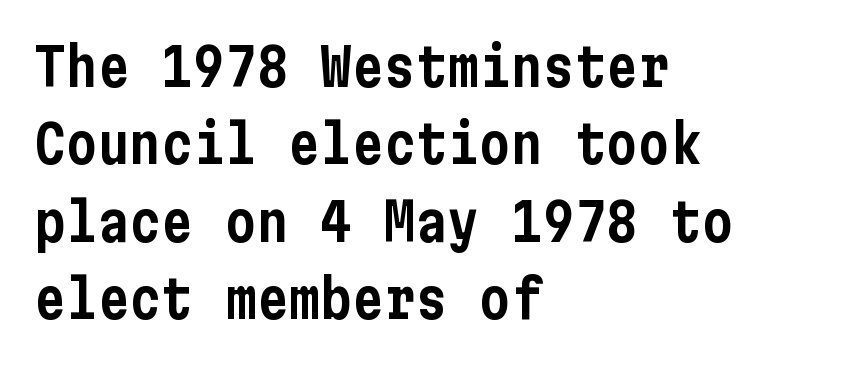
The image shows 53 px condensed sans-serif type, upright; set left-aligned, normal line spacing (1.46x), normal letter spacing, not underlined; low stroke contrast and a medium x-height.
